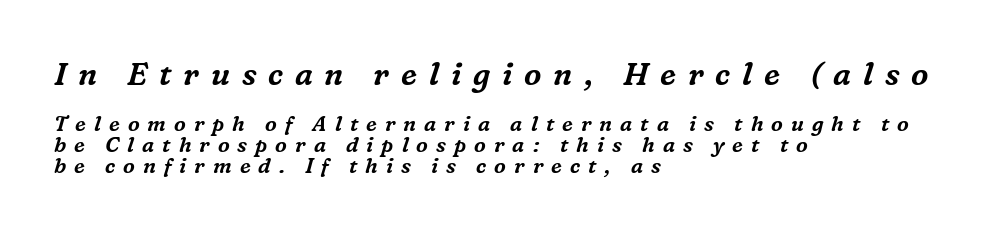
Every row of glyphs begins at an identical x-position on the left. Glyph-to-glyph distance is far greater than everyday printed text. The composition opens big and finishes small. Nobody drew a line under any word here. The vertical gap from one line to the next is small. These lines are rendered in a variable-pitch font.
